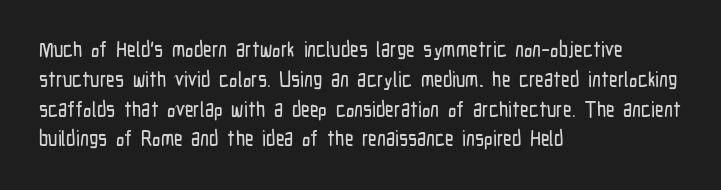
Which margin do the lines hug? The left one — the right edge is uneven. The letters stand upright; this is a roman face. Any mark beneath the type? The region is blank. The space between consecutive lines is moderate. No extra tracking has been applied to these lines.
